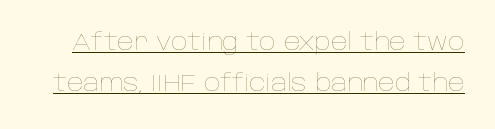
Q: Is the text bold? A: No.
Q: Is the text italic (slanted)? A: No, it is upright.
Q: Is the text underlined? A: Yes.
Q: Is the spacing between letters normal or unusually wide? A: Normal.
